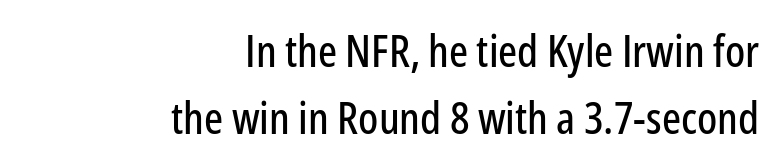
{"serif": "no", "italic": "no", "width": "condensed", "stroke_contrast": "low", "x_height": "medium", "monospaced": "no", "underline": "no", "align": "right", "line_spacing": "normal", "line_spacing_ratio": 1.5, "letter_spacing": "normal", "letter_spacing_em": 0.0, "glyph_px": 45}
